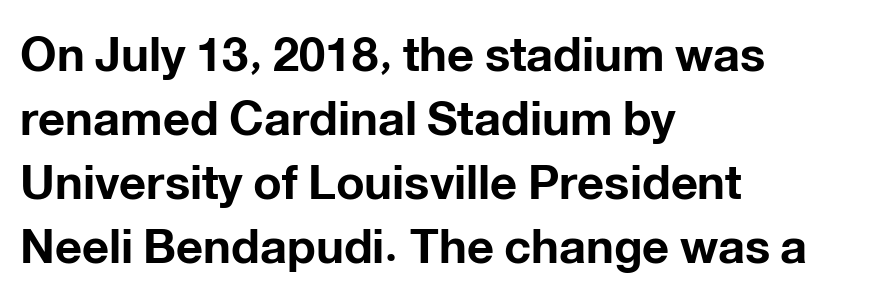
Q: Is the text bold? A: Yes.
Q: Is the text italic (slanted)? A: No, it is upright.
Q: Is the typeface a serif or a sans-serif typeface? A: Sans-serif.
Q: Is the text underlined? A: No.
Q: How is the paragraph aligned? A: Left-aligned.
Q: Is the spacing between letters normal or unusually wide? A: Normal.
Q: Is the spacing between lines tight, normal or loose? A: Normal.
Q: Width (condensed, normal, or wide)? A: Normal.
Q: Stroke contrast? A: Low.
Q: x-height? A: Medium.
Q: Monospaced? A: No.
